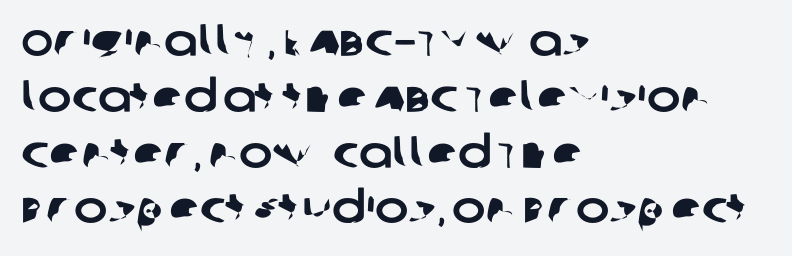
Q: Is the typeface a serif or a sans-serif typeface? A: Sans-serif.
Q: Is the text underlined? A: No.
Q: How is the paragraph aligned? A: Left-aligned.
Q: Is the spacing between letters normal or unusually wide? A: Normal.
Q: Width (condensed, normal, or wide)? A: Normal.
Q: Stroke contrast? A: Low.
Q: x-height? A: Large.
Q: Monospaced? A: No.
